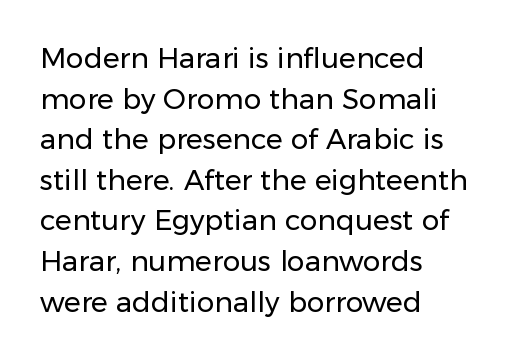
Think of a printed novel: that variable character pitch is what you see here. The strokes carry an ordinary text weight at most. Short and long lines alike share a common starting point at left. The designer went with a sans here, leaving each stem footless. The face used here is rendered with its standard letterfit. Any mark beneath the type? The region is blank.
